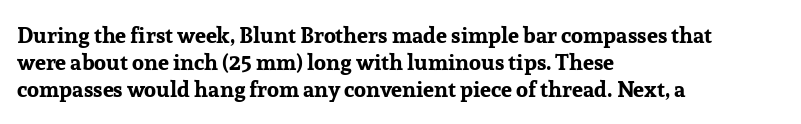
The image shows 22 px bold type, upright; set left-aligned, line spacing 1.22x, normal letter spacing, not underlined.
